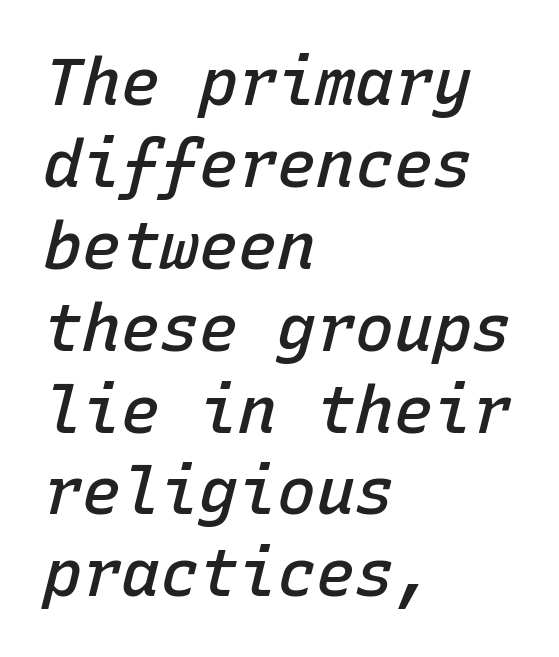
{"italic": "yes", "lean": "right", "slant_degrees": 15, "bold": "semi", "weight": "semibold", "width": "normal", "stroke_contrast": "low", "x_height": "medium", "monospaced": "yes", "underline": "no", "align": "left", "line_spacing": "normal", "line_spacing_ratio": 1.26, "letter_spacing": "normal", "letter_spacing_em": 0.0, "glyph_px": 65}
